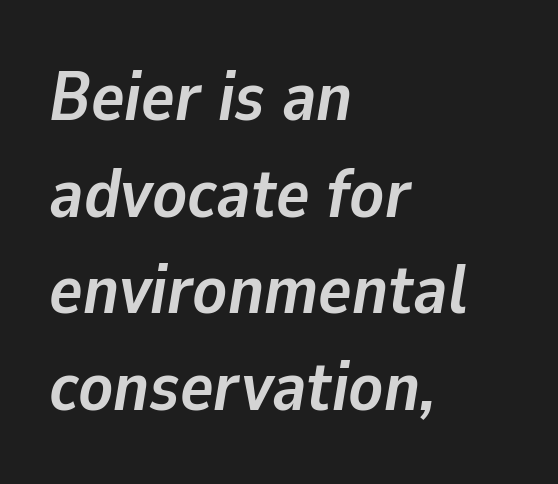
The image shows 70 px semibold type, italic (leaning right); set left-aligned, normal line spacing (1.38x), normal letter spacing, not underlined; low stroke contrast and a medium x-height.
